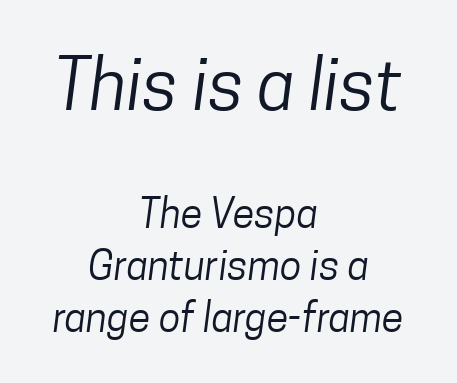
{"serif": "no", "bold": "no", "weight": "regular", "width": "condensed", "stroke_contrast": "low", "x_height": "medium", "monospaced": "no", "underline": "no", "align": "center", "line_spacing": "normal", "line_spacing_ratio": 1.31, "letter_spacing": "normal", "letter_spacing_em": 0.0, "larger_block": "first", "size_ratio": 1.75, "glyph_px": 70}
